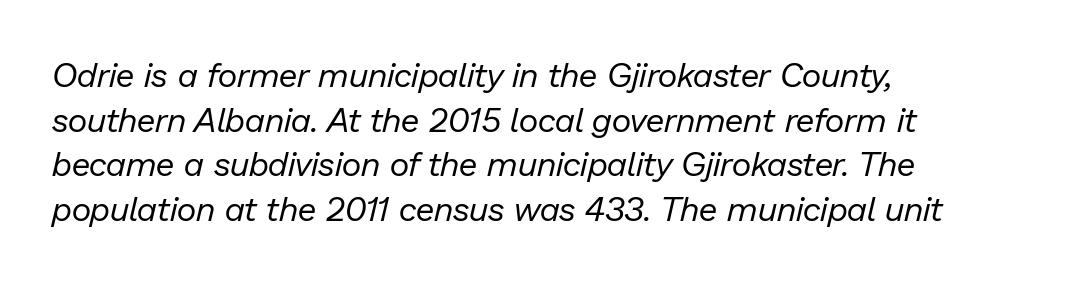
The image shows 34 px regular-weight type, italic (leaning right); set left-aligned, normal line spacing (1.31x), normal letter spacing, not underlined; low stroke contrast and a medium x-height.
